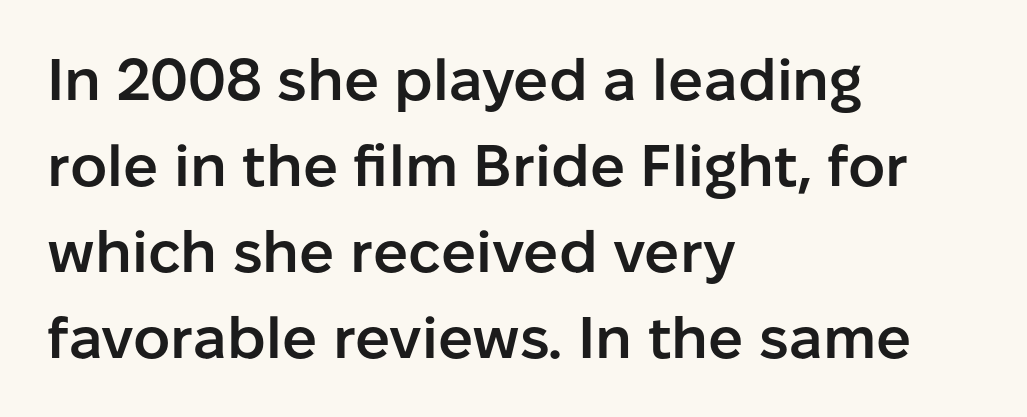
The image shows 58 px semibold sans-serif type, upright; set left-aligned, normal line spacing (1.48x), normal letter spacing, not underlined; low stroke contrast and a medium x-height.
